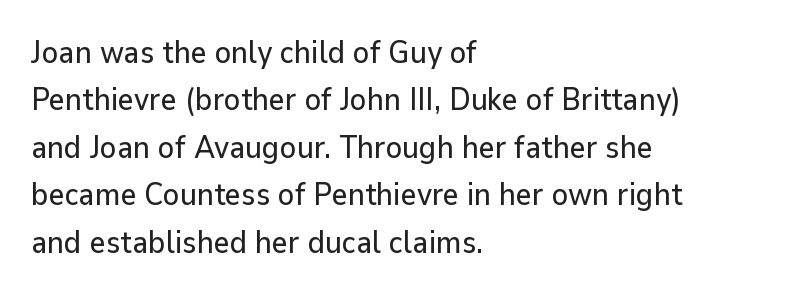
{"serif": "no", "italic": "no", "width": "normal", "stroke_contrast": "low", "x_height": "medium", "monospaced": "no", "underline": "no", "align": "left", "line_spacing": "normal", "line_spacing_ratio": 1.53, "letter_spacing": "normal", "letter_spacing_em": 0.0, "glyph_px": 31}
